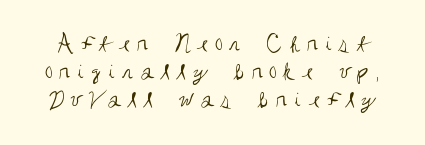
The image shows 26 px text type; set tight line spacing (1.07x), unusually wide letter spacing (+0.24 em), not underlined.
